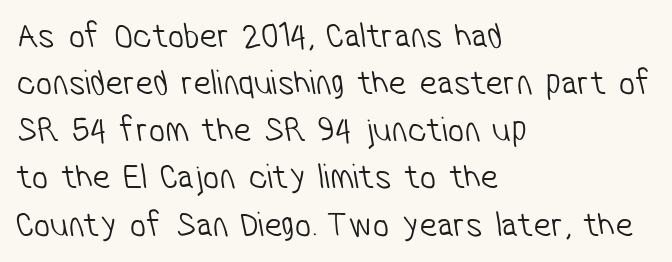
The image shows 36 px light, condensed sans-serif type; set left-aligned, normal line spacing (1.31x), normal letter spacing, not underlined; low stroke contrast and a medium x-height.
